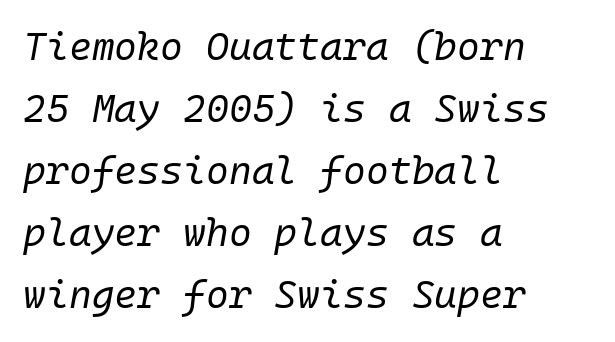
{"italic": "yes", "lean": "right", "slant_degrees": 10, "bold": "no", "weight": "regular", "width": "normal", "stroke_contrast": "low", "x_height": "medium", "underline": "no", "align": "left", "line_spacing": "normal", "line_spacing_ratio": 1.59, "letter_spacing": "normal", "letter_spacing_em": 0.0, "glyph_px": 39}
